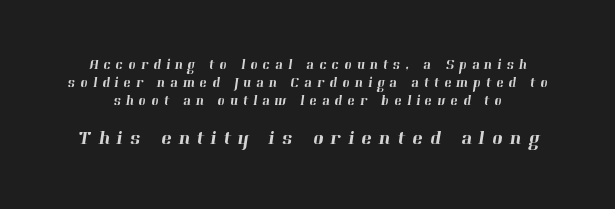
{"underline": "no", "line_spacing": "normal", "line_spacing_ratio": 1.27, "letter_spacing": "wide", "letter_spacing_em": 0.36, "larger_block": "second", "size_ratio": 1.43, "glyph_px": 20}
